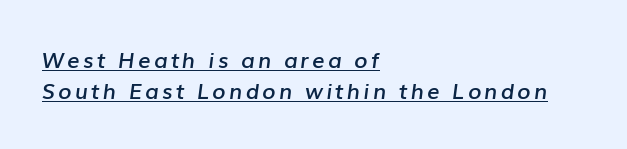
{"italic": "yes", "lean": "right", "slant_degrees": 7, "bold": "semi", "underline": "yes", "align": "left", "line_spacing": "normal", "line_spacing_ratio": 1.41, "glyph_px": 22}
